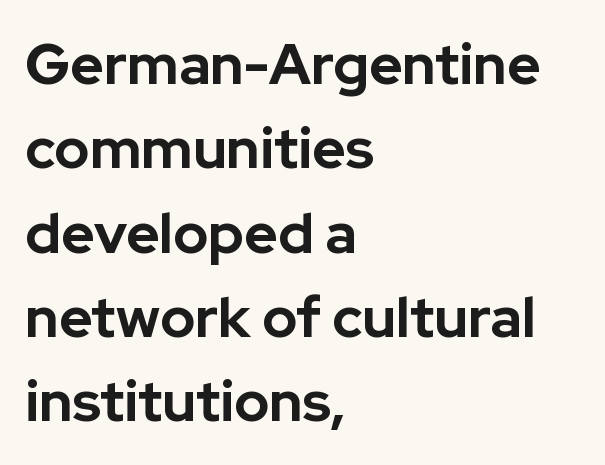
The characters display no serif detailing; their extremities are plain. Each row of text sits above clean, open space. Looks like regular typesetting: each glyph gets only the width it needs. Short note: letters normally spaced.
